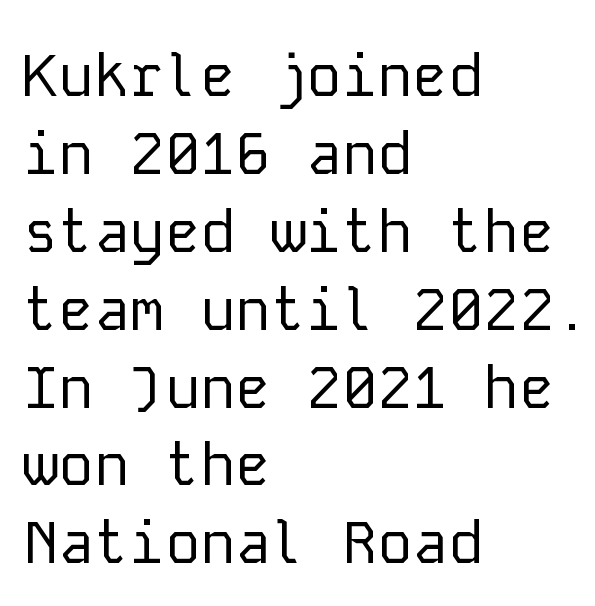
The image shows 59 px regular-weight sans-serif type, upright, monospaced; set left-aligned, normal line spacing (1.32x), normal letter spacing, not underlined; low stroke contrast and a medium x-height.
